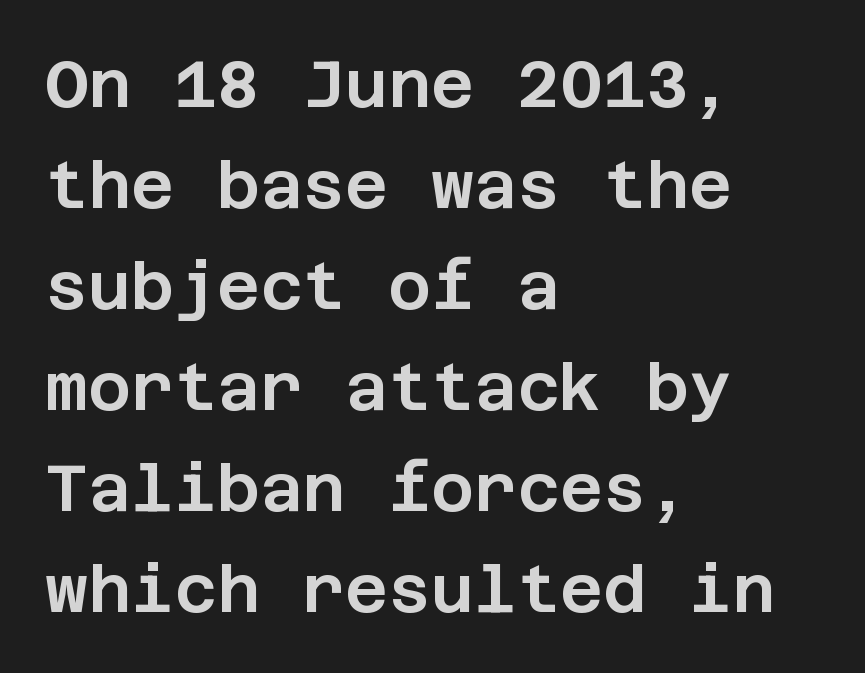
This sample uses an upright cut, with every glyph sitting square on the baseline. Descenders are the only things crossing below the line. This rendering leaves character spacing at its baseline value. Does the copy run flush right? No — it runs flush left.
